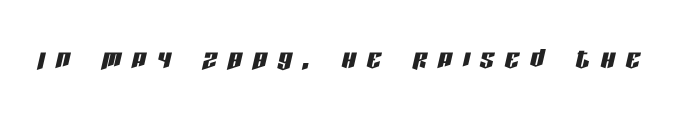
{"italic": "yes", "lean": "right", "slant_degrees": 13, "width": "condensed", "stroke_contrast": "low", "x_height": "large", "monospaced": "no", "underline": "no", "letter_spacing": "wide", "letter_spacing_em": 0.31, "glyph_px": 35}
